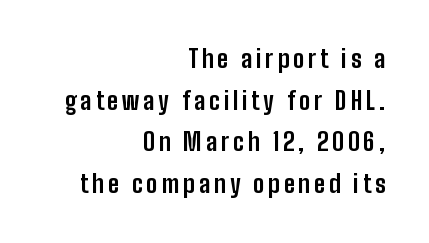
The image shows 24 px bold type, upright; set right-aligned, line spacing 1.73x, not underlined.
